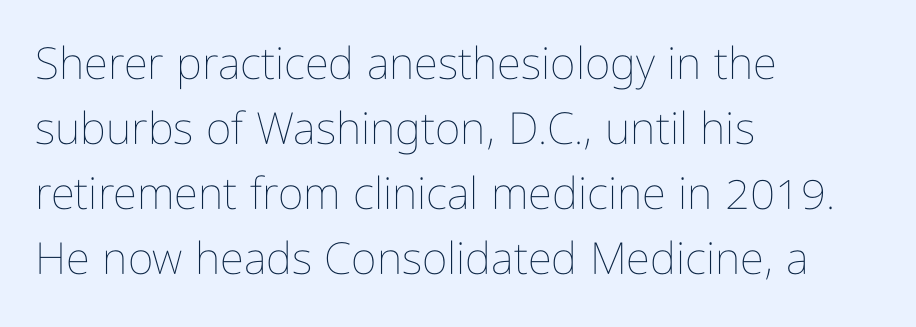
Note the varied advance widths — an 'i' is clearly narrower than an 'm'. A light-to-regular cut is what we see here. This rendering uses left alignment, leaving the right contour irregular. The lines sit at an ordinary, default distance from one another. The axis of the letterforms is exactly vertical. Only glyphs here, with clear space below each row.
